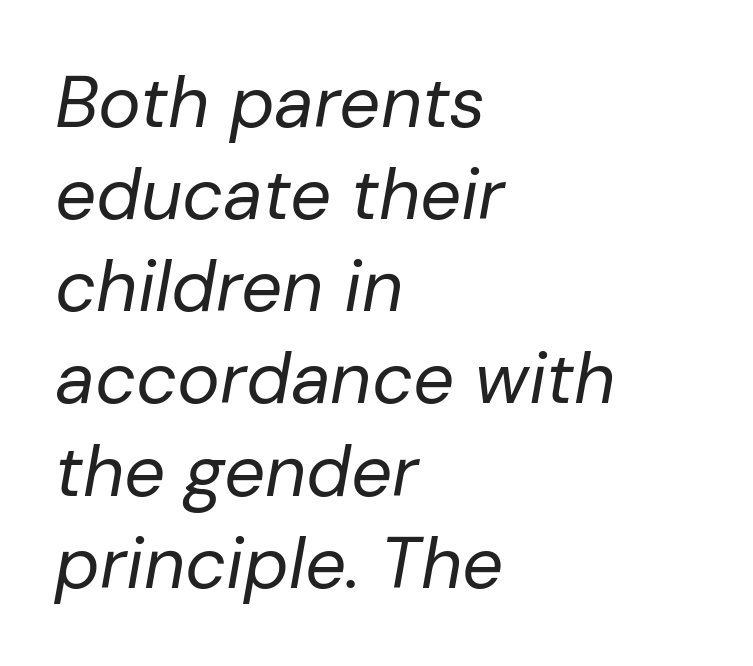
Q: Is the text bold? A: No.
Q: Is the text italic (slanted)? A: Yes, it leans right by about 10 degrees.
Q: Is the text underlined? A: No.
Q: How is the paragraph aligned? A: Left-aligned.
Q: Is the spacing between letters normal or unusually wide? A: Normal.
Q: Is the spacing between lines tight, normal or loose? A: Normal.
Q: Width (condensed, normal, or wide)? A: Normal.
Q: Stroke contrast? A: Low.
Q: x-height? A: Medium.
Q: Monospaced? A: No.
